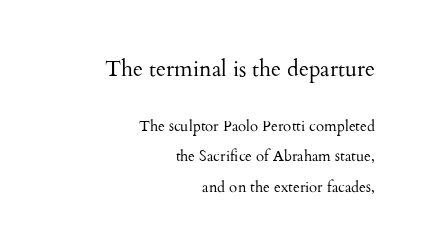
Italic? Not at all — the glyphs are vertical. Caption: face not bold, strokes unweighted. The space directly below the letters is spotless. Does the leading feel generous? Absolutely, it's lavish. Does the copy run flush right? Yes — the right margin is perfectly even. The gaps between neighbouring characters are ordinary and unremarkable.
